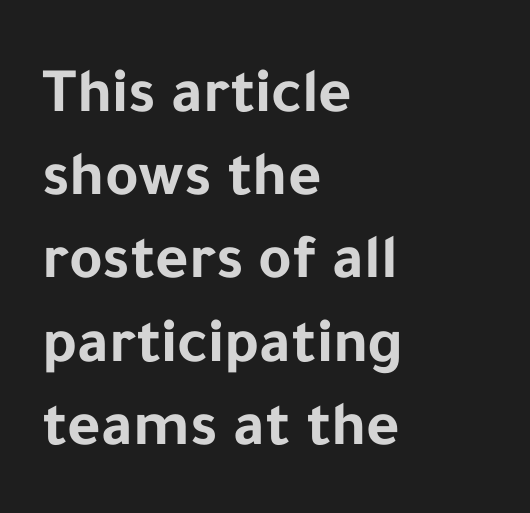
{"serif": "no", "italic": "no", "bold": "yes", "weight": "bold", "width": "normal", "stroke_contrast": "low", "x_height": "medium", "monospaced": "no", "underline": "no", "align": "left", "line_spacing": "normal", "line_spacing_ratio": 1.3, "letter_spacing": "normal", "letter_spacing_em": 0.0, "glyph_px": 64}
